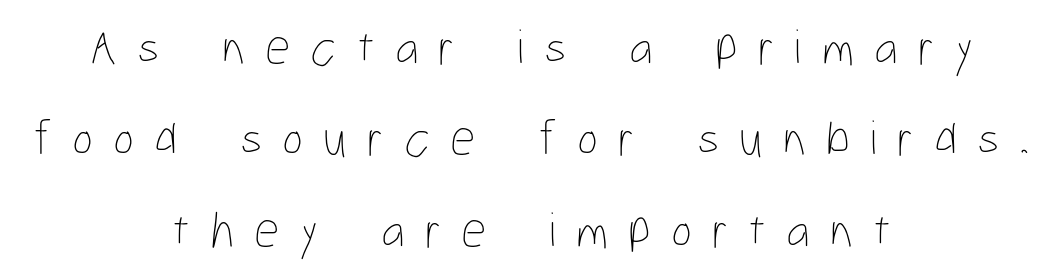
{"italic": "no", "bold": "no", "weight": "thin", "width": "condensed", "stroke_contrast": "low", "x_height": "medium", "monospaced": "no", "underline": "no", "align": "center", "line_spacing_ratio": 1.83, "letter_spacing": "wide", "letter_spacing_em": 0.4, "glyph_px": 50}
